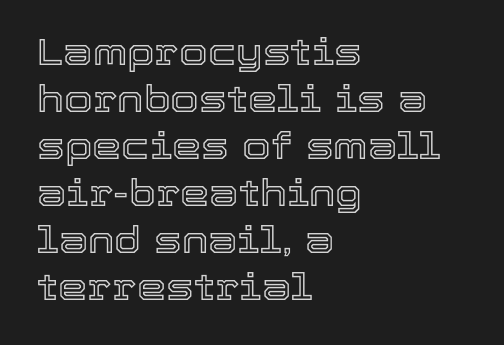
Plain, unruled lines of type. Posture: vertical. The lines sit at an ordinary, default distance from one another. Visually the block forms a straight wall on the left and a jagged coastline on the right. Think of a printed novel: that variable character pitch is what you see here. The letterforms sit shoulder to shoulder at normal distance.
